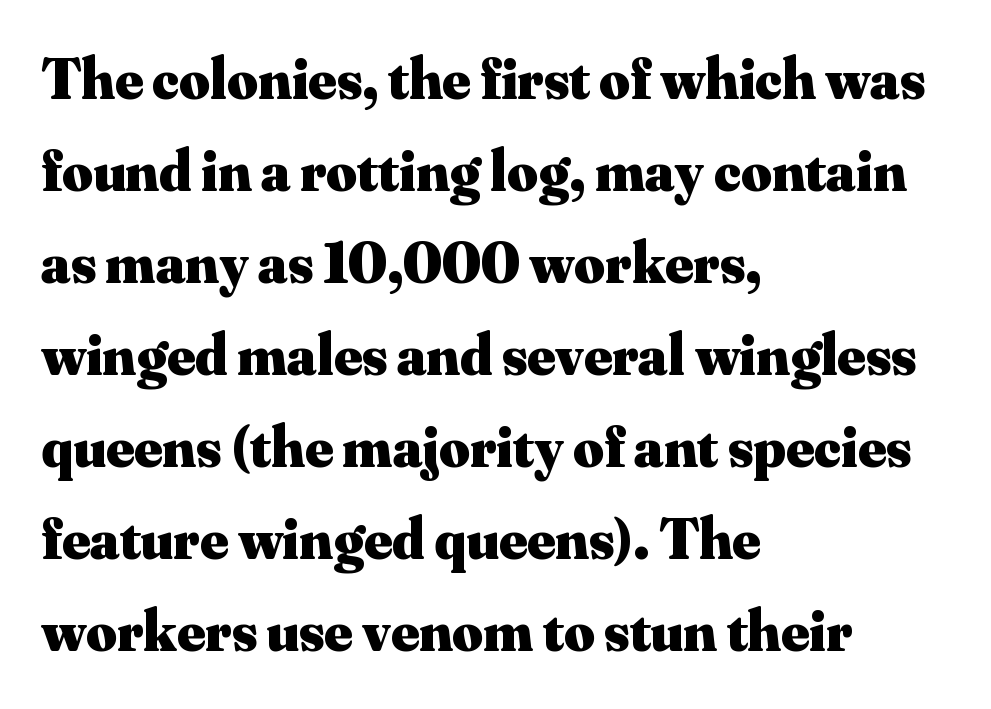
The image shows 59 px heavy serif type, upright; set left-aligned, normal line spacing (1.56x), normal letter spacing, not underlined; medium stroke contrast and a small x-height.
